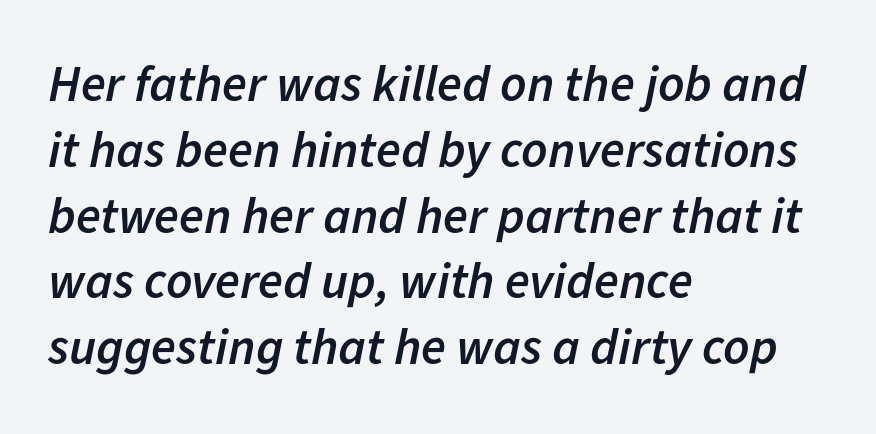
{"italic": "yes", "lean": "right", "slant_degrees": 11, "bold": "semi", "weight": "semibold", "width": "normal", "stroke_contrast": "low", "x_height": "medium", "monospaced": "no", "underline": "no", "align": "left", "line_spacing": "normal", "line_spacing_ratio": 1.29, "letter_spacing": "normal", "letter_spacing_em": 0.0, "glyph_px": 51}
